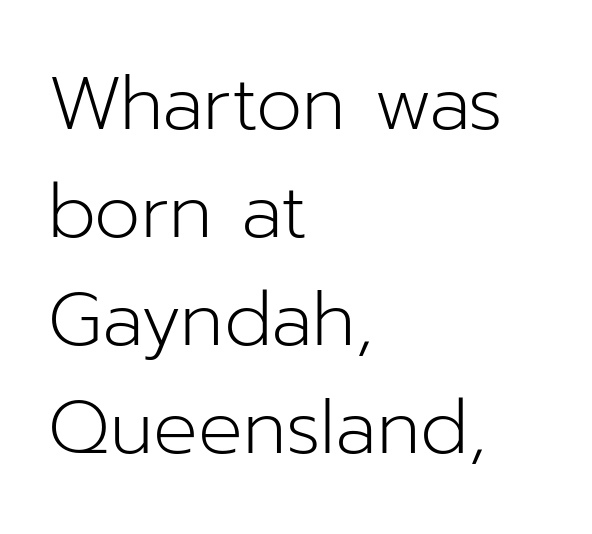
Q: Is the text bold? A: No.
Q: Is the text italic (slanted)? A: No, it is upright.
Q: Is the typeface a serif or a sans-serif typeface? A: Sans-serif.
Q: Is the text underlined? A: No.
Q: How is the paragraph aligned? A: Left-aligned.
Q: Is the spacing between letters normal or unusually wide? A: Normal.
Q: Is the spacing between lines tight, normal or loose? A: Normal.
Q: Width (condensed, normal, or wide)? A: Normal.
Q: Stroke contrast? A: Low.
Q: x-height? A: Medium.
Q: Monospaced? A: No.
